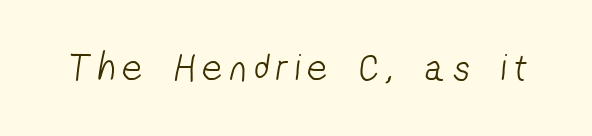
The string is rendered with underlining switched off. Glyph-to-glyph distance is far greater than everyday printed text. Think standard paragraph weight, or any step lighter than that. Think of a printed novel: that variable character pitch is what you see here.
